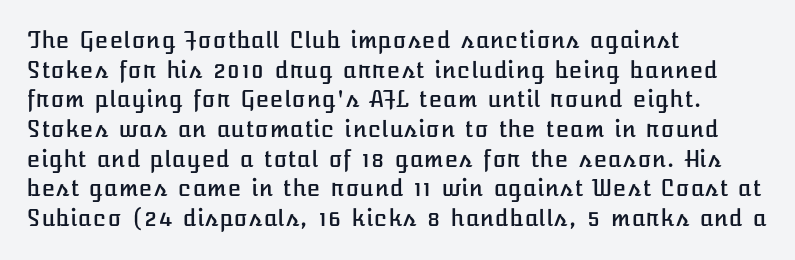
The image shows 22 px text type, upright; set left-aligned, normal line spacing (1.35x), normal letter spacing, not underlined.
